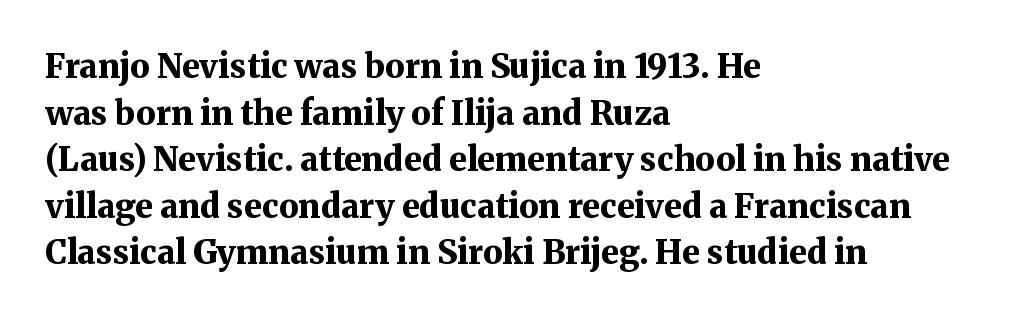
The image shows 33 px bold serif type, upright; set left-aligned, normal line spacing (1.41x), normal letter spacing, not underlined; medium stroke contrast and a medium x-height.
